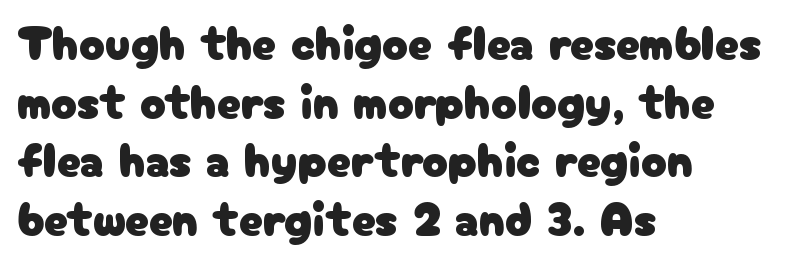
Tall strokes in this sample are plumb rather than angled. Here the designer chose a conventional face with non-uniform glyph widths. This rendering employs a face without finishing strokes, i.e., a sans-serif. Descenders hang freely into open space. Does the copy run flush right? No — it runs flush left. No extra tracking has been applied to these lines.
